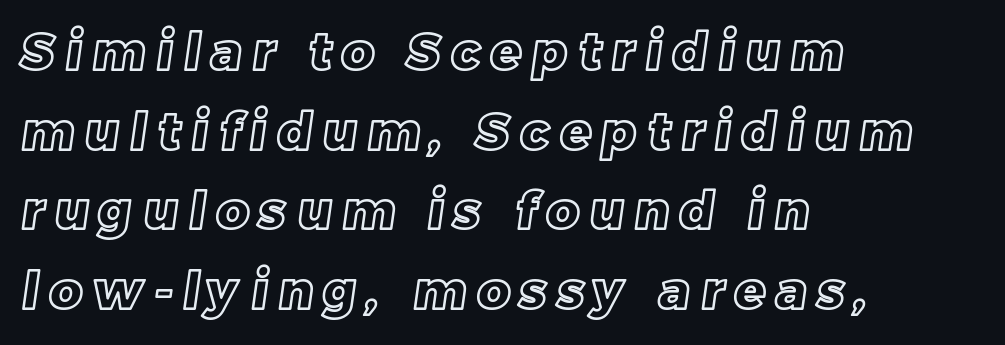
Q: Is the text underlined? A: No.
Q: How is the paragraph aligned? A: Left-aligned.
Q: Is the spacing between letters normal or unusually wide? A: Unusually wide.
Q: Is the spacing between lines tight, normal or loose? A: Normal.
Q: Width (condensed, normal, or wide)? A: Normal.
Q: x-height? A: Large.
Q: Monospaced? A: No.
